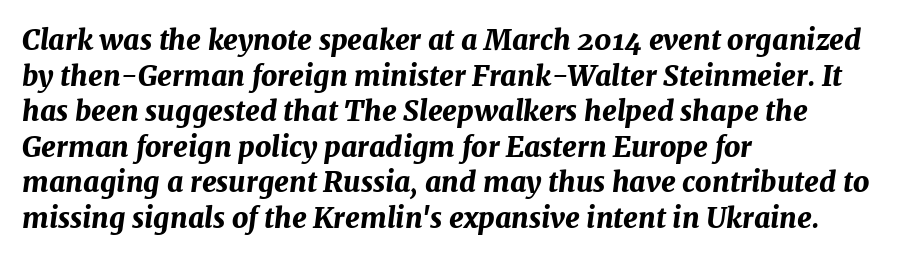
The image shows 28 px bold type, italic (leaning right); set left-aligned, normal line spacing (1.27x), normal letter spacing, not underlined; medium stroke contrast and a medium x-height.
